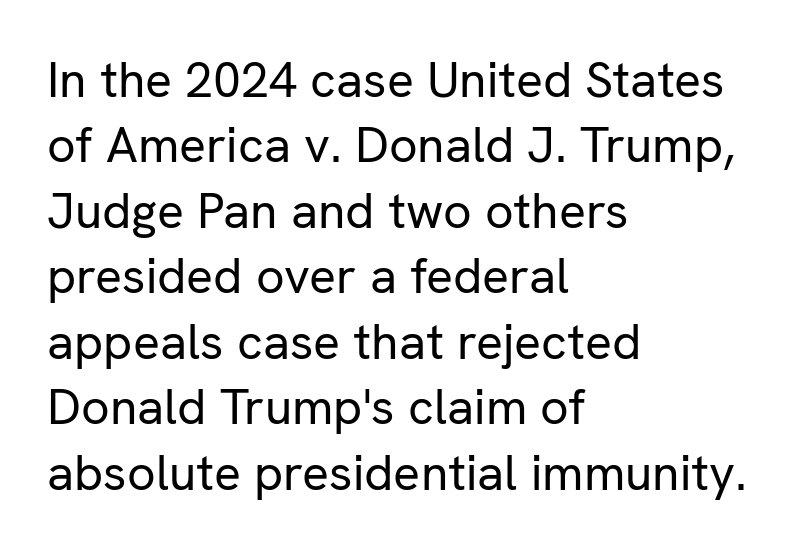
No italicization has been applied; the sample stays upright. Has an underline been added? It has not. The designer left line spacing at the default. Look at the bottom of the vertical strokes: they stop flat, with no serifs. Does extra space separate the letters? No, they use regular spacing. Proportional: the letters do not fall into vertical columns.
